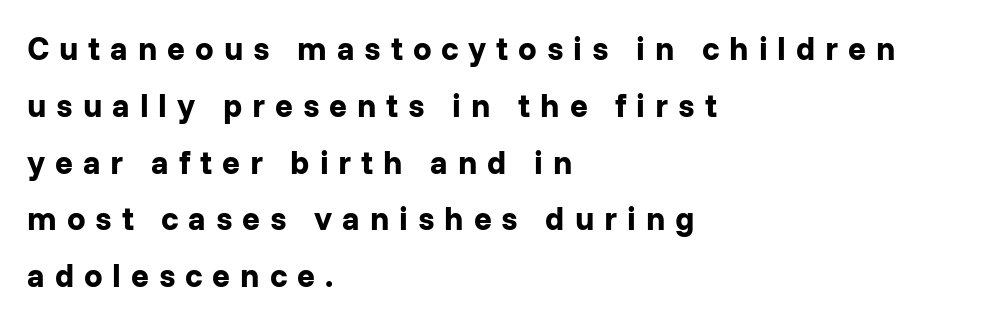
Every row of glyphs begins at an identical x-position on the left. Typographically, this falls in the sans-serif category. These lines are rendered in a variable-pitch font. The gap between lines stays unmarked. Loose tracking; the words dissolve into strings of separated letters.
